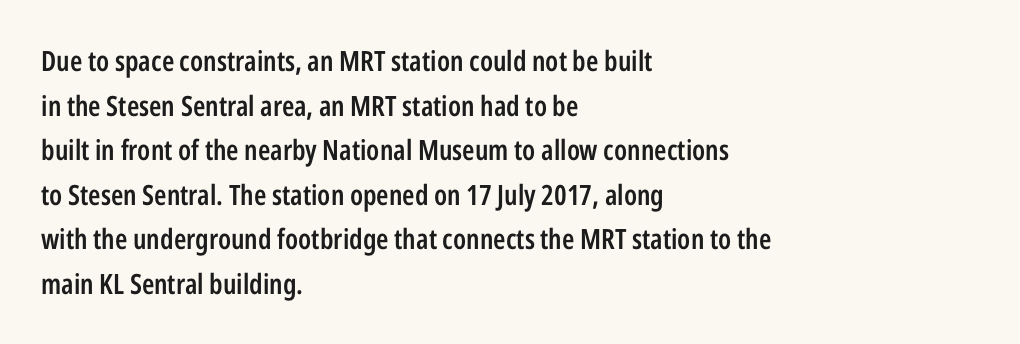
Weight check: semibold — heavier than regular, not quite bold. The type family on display is of the sans-serif kind. Do the characters align in a grid? No, the font is proportional. Just letters on the line, the space beneath them empty. The setting favours the left margin, as ordinary paragraphs usually do. Nothing unusual about the tracking: characters are spaced as the font intends.
